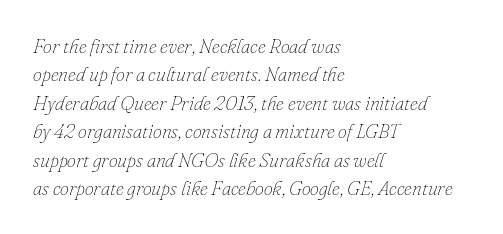
{"italic": "yes", "lean": "right", "slant_degrees": 16, "bold": "no", "underline": "no", "align": "left", "line_spacing": "normal", "line_spacing_ratio": 1.42, "letter_spacing": "normal", "letter_spacing_em": 0.0, "glyph_px": 20}
